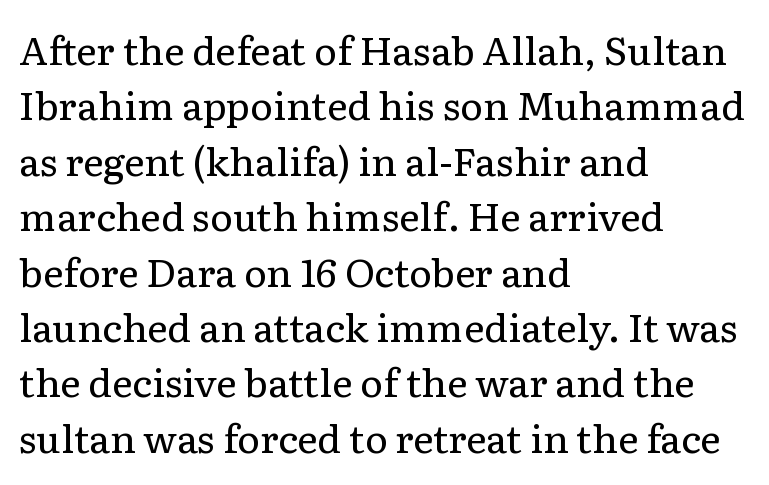
Q: Is the text bold? A: No.
Q: Is the text italic (slanted)? A: No, it is upright.
Q: Is the typeface a serif or a sans-serif typeface? A: Serif.
Q: Is the text underlined? A: No.
Q: How is the paragraph aligned? A: Left-aligned.
Q: Is the spacing between letters normal or unusually wide? A: Normal.
Q: Is the spacing between lines tight, normal or loose? A: Normal.
Q: Width (condensed, normal, or wide)? A: Normal.
Q: Stroke contrast? A: Low.
Q: x-height? A: Medium.
Q: Monospaced? A: No.
